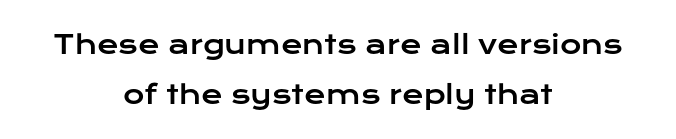
{"italic": "no", "underline": "no", "align": "center", "line_spacing": "loose", "line_spacing_ratio": 1.92, "letter_spacing": "normal", "letter_spacing_em": 0.0, "glyph_px": 26}
